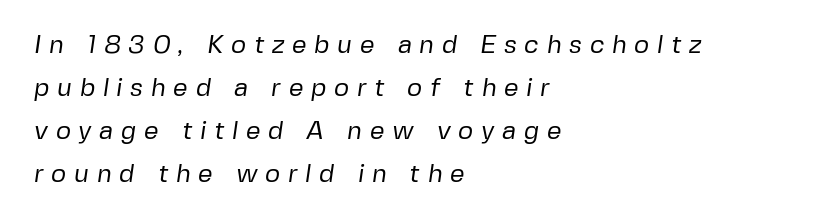
This block has exactly the height ordinary leading produces. This sample is left-justified, so line endings fall wherever the words run out. The face looks like a standard text weight, possibly lighter. The zone under the glyphs is completely vacant. How are the letters spaced? Widely, with obvious added tracking.
